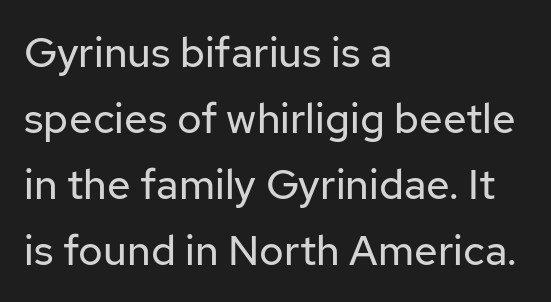
{"serif": "no", "italic": "no", "bold": "no", "weight": "regular", "width": "normal", "stroke_contrast": "low", "x_height": "medium", "monospaced": "no", "underline": "no", "align": "left", "line_spacing": "normal", "line_spacing_ratio": 1.57, "letter_spacing": "normal", "letter_spacing_em": 0.0, "glyph_px": 42}
